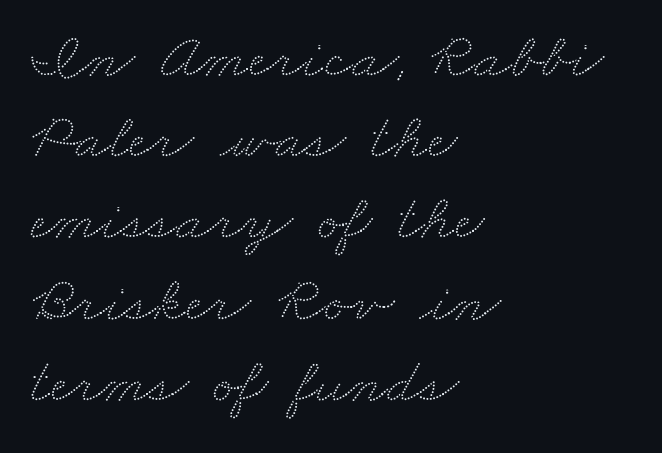
The image shows 65 px wide type; set left-aligned, normal line spacing (1.25x), normal letter spacing, not underlined; low stroke contrast and a small x-height.
